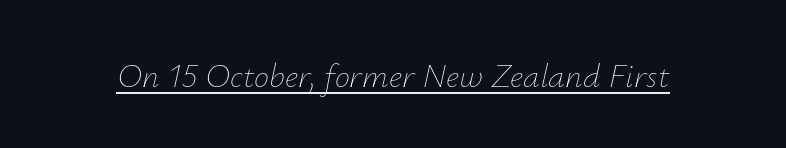
Q: Is the text bold? A: No.
Q: Is the text italic (slanted)? A: Yes, it leans right by about 12 degrees.
Q: Is the text underlined? A: Yes.
Q: Is the spacing between letters normal or unusually wide? A: Normal.
Q: Width (condensed, normal, or wide)? A: Normal.
Q: Stroke contrast? A: Low.
Q: x-height? A: Small.
Q: Monospaced? A: No.
